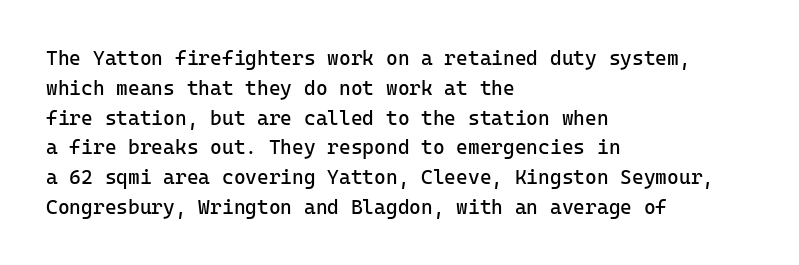
{"italic": "no", "bold": "no", "underline": "no", "align": "left", "line_spacing": "normal", "line_spacing_ratio": 1.49, "letter_spacing": "normal", "letter_spacing_em": 0.0, "glyph_px": 20}
